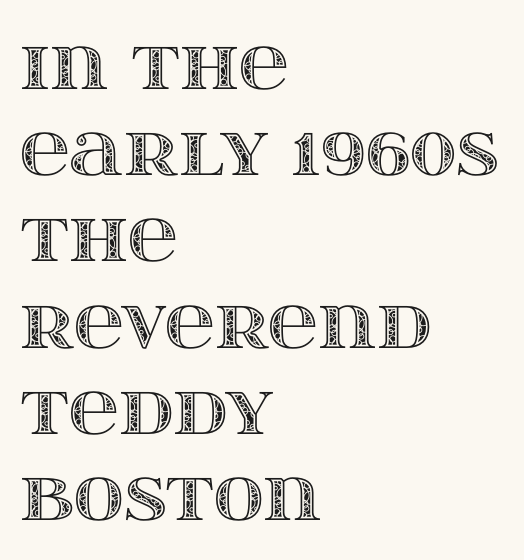
Q: Is the text italic (slanted)? A: No, it is upright.
Q: Is the text underlined? A: No.
Q: How is the paragraph aligned? A: Left-aligned.
Q: Is the spacing between letters normal or unusually wide? A: Normal.
Q: Is the spacing between lines tight, normal or loose? A: Normal.
Q: Width (condensed, normal, or wide)? A: Wide.
Q: x-height? A: Large.
Q: Monospaced? A: No.
